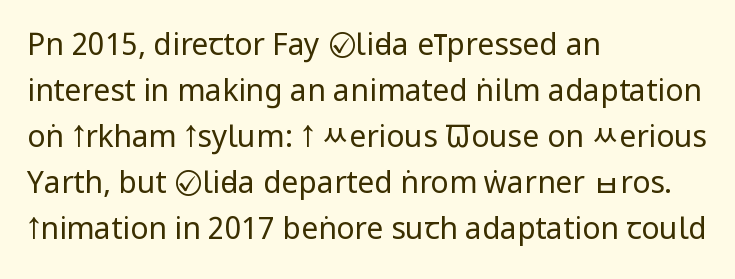
Q: Is the text bold? A: No.
Q: Is the text italic (slanted)? A: No, it is upright.
Q: Is the typeface a serif or a sans-serif typeface? A: Sans-serif.
Q: Is the text underlined? A: No.
Q: How is the paragraph aligned? A: Left-aligned.
Q: Is the spacing between letters normal or unusually wide? A: Normal.
Q: Is the spacing between lines tight, normal or loose? A: Normal.
Q: Width (condensed, normal, or wide)? A: Condensed.
Q: Stroke contrast? A: Low.
Q: x-height? A: Large.
Q: Monospaced? A: No.
